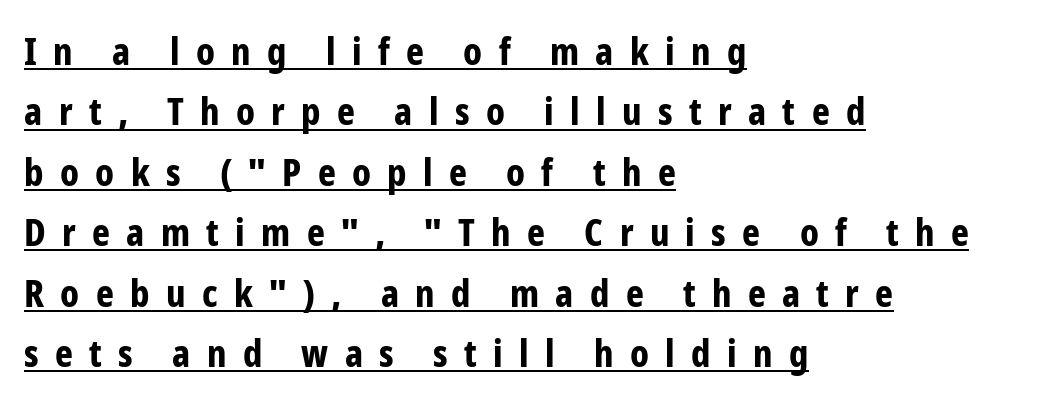
{"serif": "no", "italic": "no", "bold": "yes", "weight": "bold", "width": "condensed", "stroke_contrast": "low", "x_height": "medium", "monospaced": "no", "underline": "yes", "align": "left", "line_spacing": "normal", "line_spacing_ratio": 1.59, "letter_spacing": "wide", "letter_spacing_em": 0.43, "glyph_px": 38}
